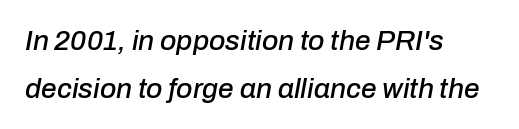
Q: Is the text italic (slanted)? A: Yes, it leans right by about 10 degrees.
Q: Is the text underlined? A: No.
Q: How is the paragraph aligned? A: Left-aligned.
Q: Is the spacing between letters normal or unusually wide? A: Normal.
Q: Is the spacing between lines tight, normal or loose? A: Normal.
Q: Width (condensed, normal, or wide)? A: Normal.
Q: Stroke contrast? A: Low.
Q: x-height? A: Medium.
Q: Monospaced? A: No.
